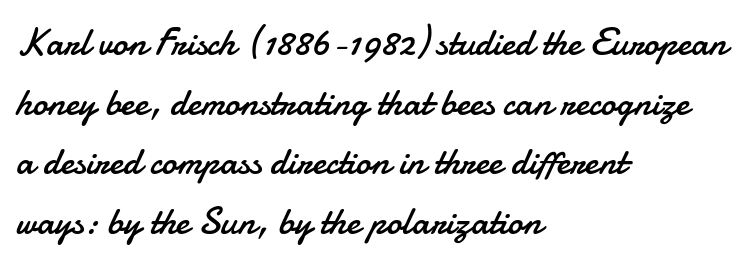
{"serif": "no", "bold": "no", "weight": "regular", "width": "normal", "stroke_contrast": "low", "x_height": "small", "monospaced": "no", "underline": "no", "align": "left", "line_spacing": "normal", "line_spacing_ratio": 1.57, "letter_spacing": "normal", "letter_spacing_em": 0.0, "glyph_px": 38}
